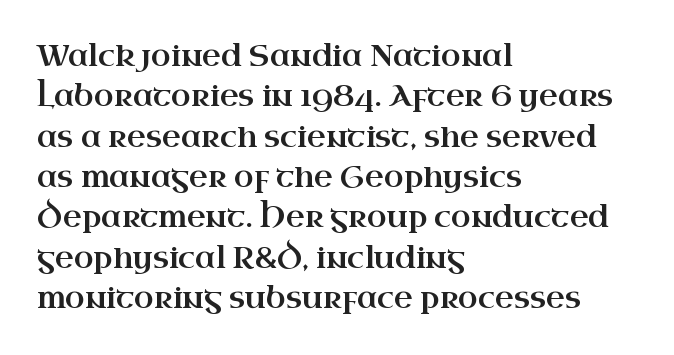
{"serif": "yes", "italic": "no", "width": "wide", "stroke_contrast": "high", "x_height": "small", "monospaced": "no", "underline": "no", "align": "left", "line_spacing": "normal", "line_spacing_ratio": 1.39, "letter_spacing": "normal", "letter_spacing_em": 0.0, "glyph_px": 29}
